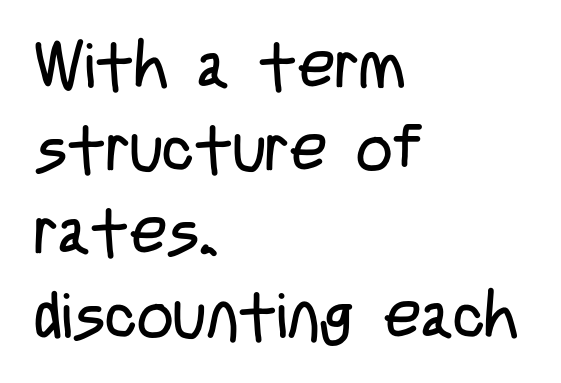
Q: Is the text bold? A: No.
Q: Is the text italic (slanted)? A: No, it is upright.
Q: Is the typeface a serif or a sans-serif typeface? A: Sans-serif.
Q: Is the text underlined? A: No.
Q: How is the paragraph aligned? A: Left-aligned.
Q: Is the spacing between letters normal or unusually wide? A: Normal.
Q: Is the spacing between lines tight, normal or loose? A: Normal.
Q: Width (condensed, normal, or wide)? A: Condensed.
Q: Stroke contrast? A: Low.
Q: x-height? A: Large.
Q: Monospaced? A: No.
